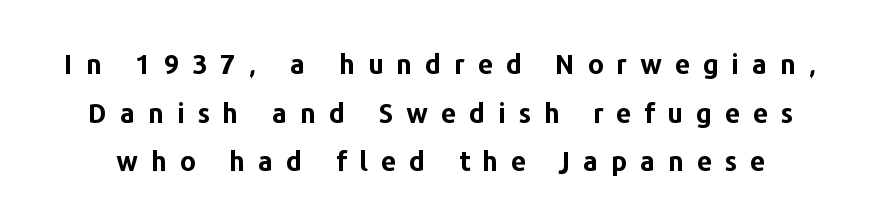
Q: Is the text bold? A: Yes.
Q: Is the text italic (slanted)? A: No, it is upright.
Q: Is the text underlined? A: No.
Q: Is the spacing between letters normal or unusually wide? A: Unusually wide.
